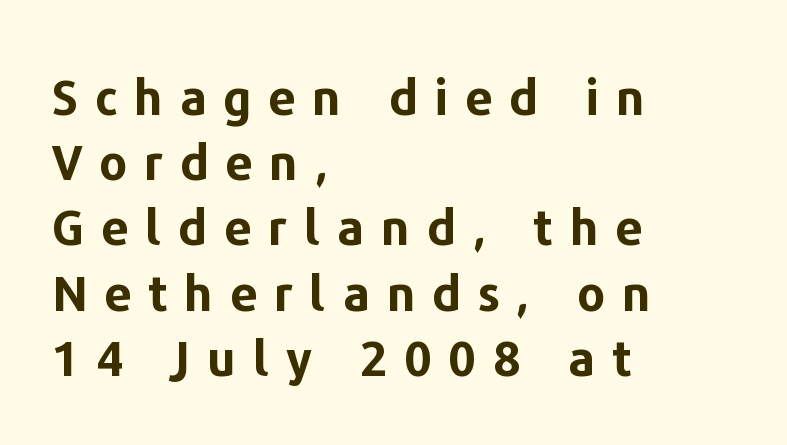
The image shows 49 px bold sans-serif type, upright; set left-aligned, normal line spacing (1.33x), unusually wide letter spacing (+0.34 em), not underlined; low stroke contrast and a medium x-height.
